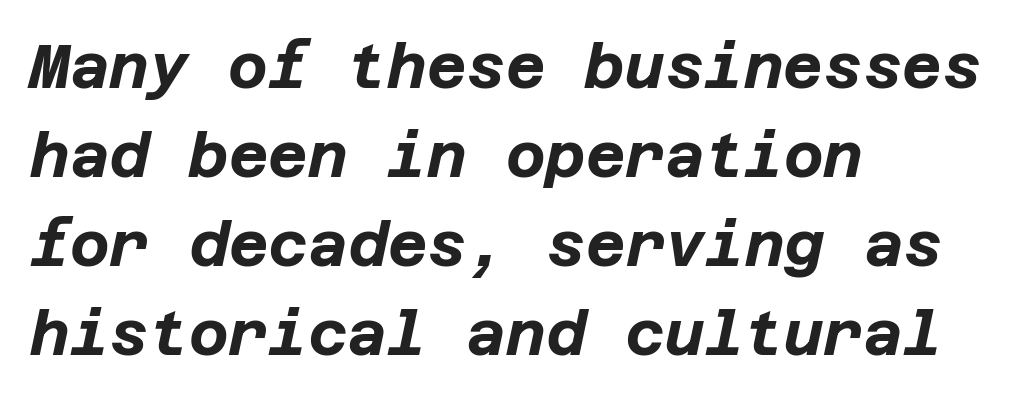
The image shows 61 px bold type, italic (leaning right); set left-aligned, normal line spacing (1.46x), normal letter spacing, not underlined; low stroke contrast and a large x-height.
